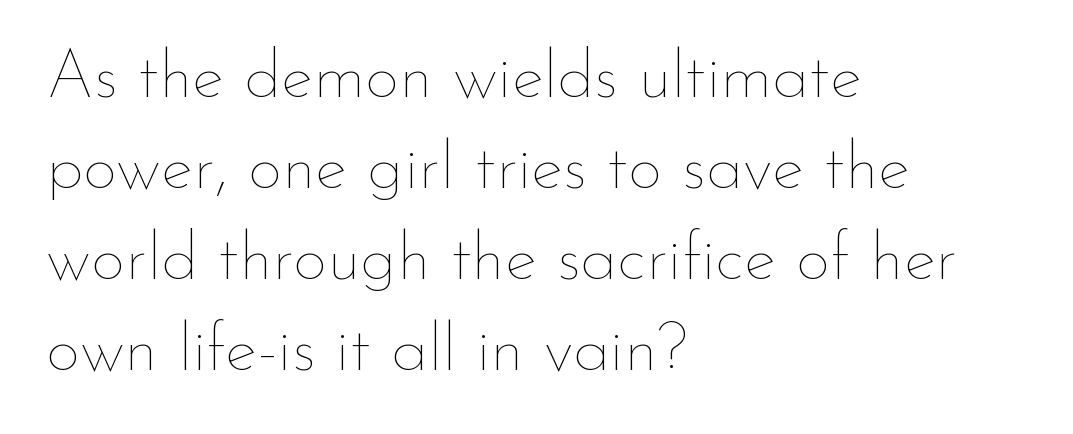
The image shows 68 px thin type, upright; set left-aligned, normal line spacing (1.34x), normal letter spacing, not underlined; low stroke contrast and a small x-height.
